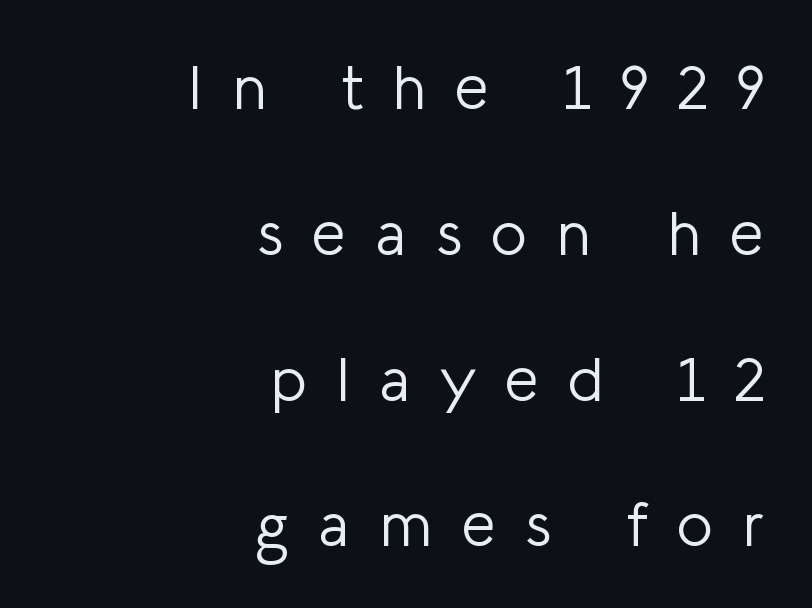
The designer went with a sans here, leaving each stem footless. Notice how the passage keeps a crisp vertical edge on the right only. The passage shown is typed in a proportional face where columns would drift. Bare-footed words on every line. A light-to-regular cut is what we see here.
